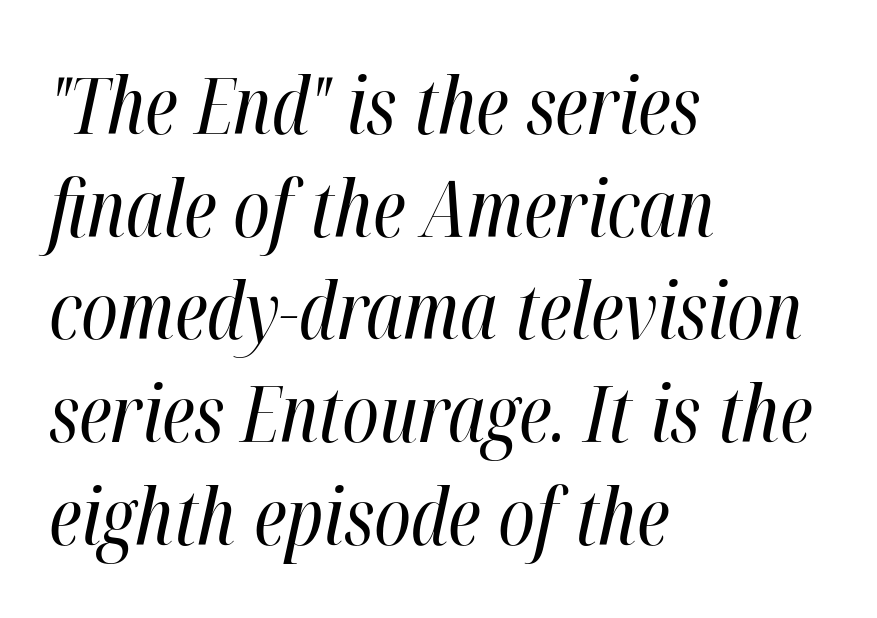
{"italic": "yes", "lean": "right", "slant_degrees": 12, "bold": "no", "weight": "regular", "width": "condensed", "stroke_contrast": "high", "x_height": "medium", "monospaced": "no", "underline": "no", "align": "left", "line_spacing": "normal", "line_spacing_ratio": 1.3, "letter_spacing": "normal", "letter_spacing_em": 0.0, "glyph_px": 79}
